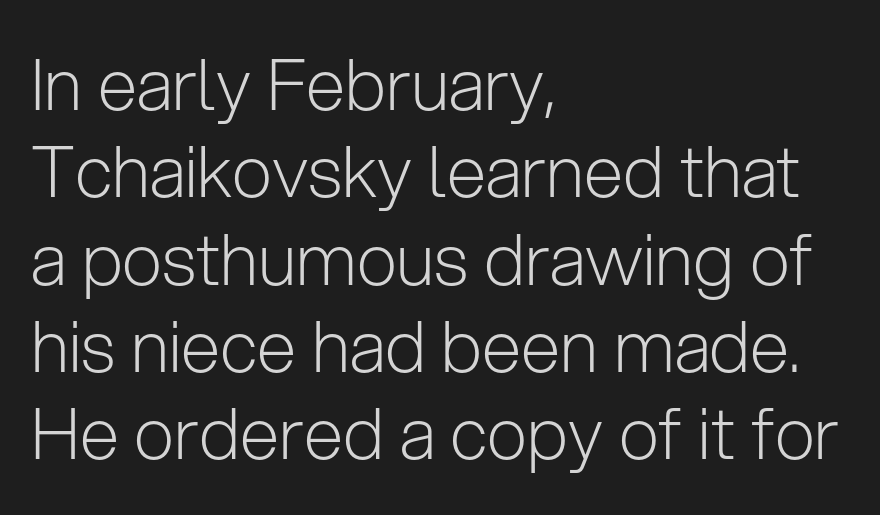
{"serif": "no", "italic": "no", "bold": "no", "weight": "light", "width": "normal", "stroke_contrast": "low", "x_height": "medium", "monospaced": "no", "underline": "no", "align": "left", "line_spacing_ratio": 1.23, "letter_spacing": "normal", "letter_spacing_em": 0.0, "glyph_px": 71}
